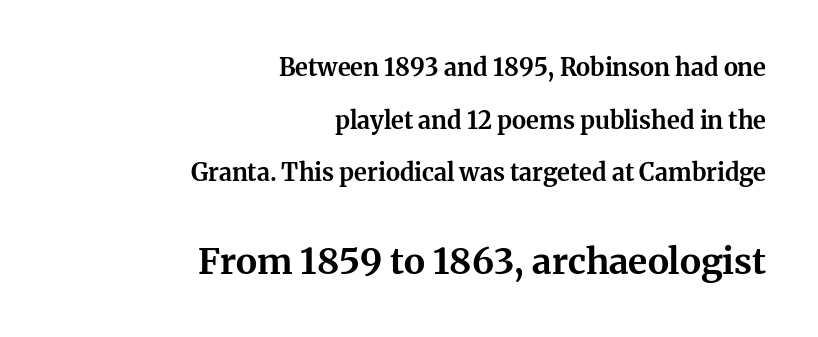
Q: Is the text bold? A: Yes.
Q: Is the text italic (slanted)? A: No, it is upright.
Q: Is the typeface a serif or a sans-serif typeface? A: Serif.
Q: Is the text underlined? A: No.
Q: How is the paragraph aligned? A: Right-aligned.
Q: Is the spacing between letters normal or unusually wide? A: Normal.
Q: Is the spacing between lines tight, normal or loose? A: Loose.
Q: Which block of text is set in a larger size, the first (top) or the second (bottom)? A: The second (bottom) one.
Q: Width (condensed, normal, or wide)? A: Normal.
Q: Stroke contrast? A: Medium.
Q: x-height? A: Medium.
Q: Monospaced? A: No.
